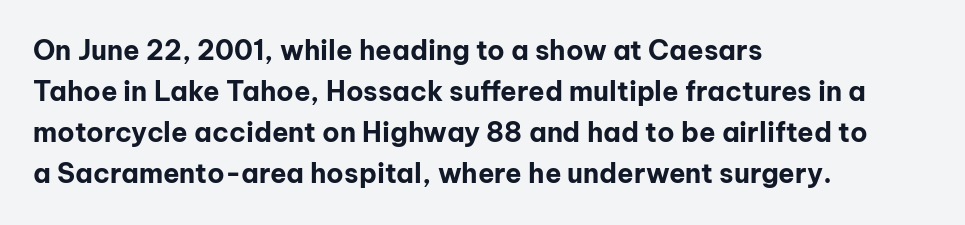
{"italic": "no", "bold": "yes", "underline": "no", "align": "left", "line_spacing": "normal", "line_spacing_ratio": 1.52, "letter_spacing": "normal", "letter_spacing_em": 0.0, "glyph_px": 27}
